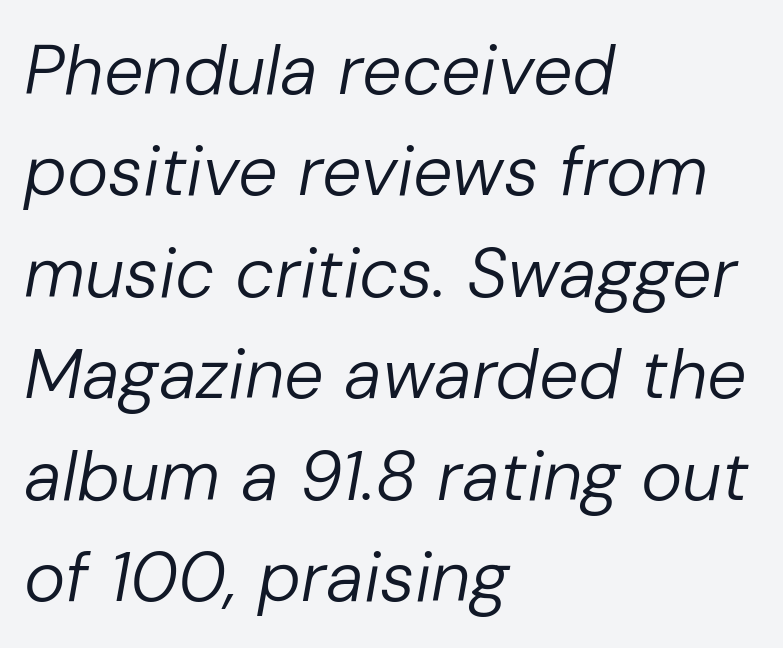
The image shows 70 px regular-weight type, italic (leaning right); set left-aligned, normal line spacing (1.45x), normal letter spacing, not underlined; low stroke contrast and a medium x-height.
